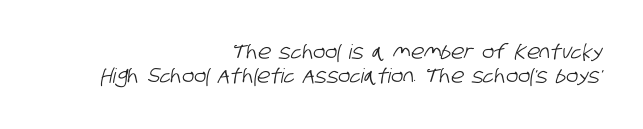
Quick note: underline off. Nothing unusual about the tracking: characters are spaced as the font intends. Notice how the passage keeps a crisp vertical edge on the right only.
